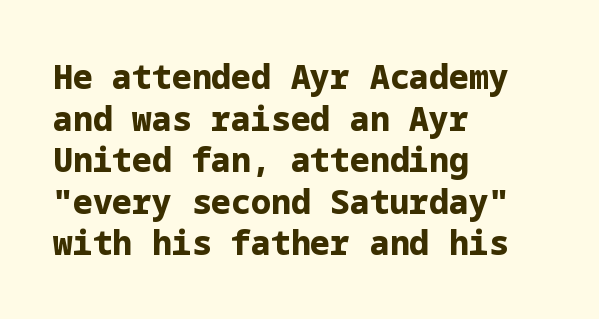
The image shows 33 px bold sans-serif type, upright; set left-aligned, normal line spacing (1.26x), normal letter spacing, not underlined; low stroke contrast and a medium x-height.
